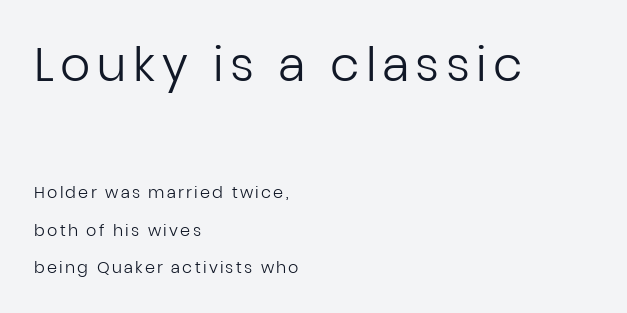
Q: Is the text bold? A: No.
Q: Is the text italic (slanted)? A: No, it is upright.
Q: Is the typeface a serif or a sans-serif typeface? A: Sans-serif.
Q: Is the text underlined? A: No.
Q: How is the paragraph aligned? A: Left-aligned.
Q: Is the spacing between lines tight, normal or loose? A: Loose.
Q: Which block of text is set in a larger size, the first (top) or the second (bottom)? A: The first (top) one.
Q: Width (condensed, normal, or wide)? A: Normal.
Q: Stroke contrast? A: Low.
Q: x-height? A: Medium.
Q: Monospaced? A: No.
